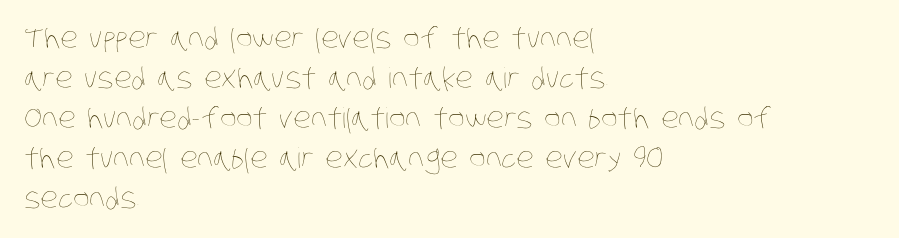
{"bold": "no", "weight": "thin", "width": "condensed", "stroke_contrast": "low", "x_height": "large", "monospaced": "no", "underline": "no", "align": "left", "line_spacing": "normal", "line_spacing_ratio": 1.43, "letter_spacing": "normal", "letter_spacing_em": 0.0, "glyph_px": 28}
